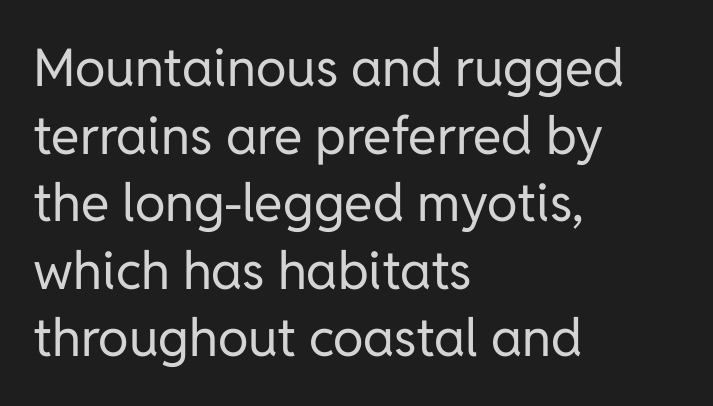
{"serif": "no", "italic": "no", "bold": "no", "weight": "regular", "width": "normal", "stroke_contrast": "low", "x_height": "medium", "monospaced": "no", "underline": "no", "align": "left", "line_spacing": "normal", "line_spacing_ratio": 1.3, "letter_spacing": "normal", "letter_spacing_em": 0.0, "glyph_px": 52}
